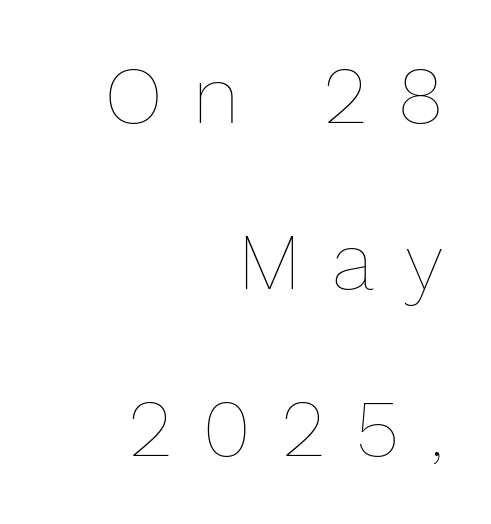
Loosely led — the rows are spread out. Varying glyph widths throughout — classic text-font behaviour. Substantial extra tracking has been applied to these lines. Bare-footed words on every line.
